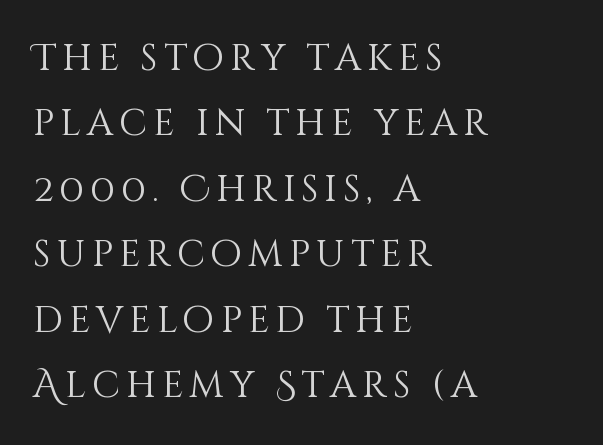
{"italic": "no", "bold": "no", "weight": "light", "width": "normal", "stroke_contrast": "medium", "x_height": "large", "monospaced": "no", "underline": "no", "align": "left", "line_spacing_ratio": 1.77, "glyph_px": 37}
